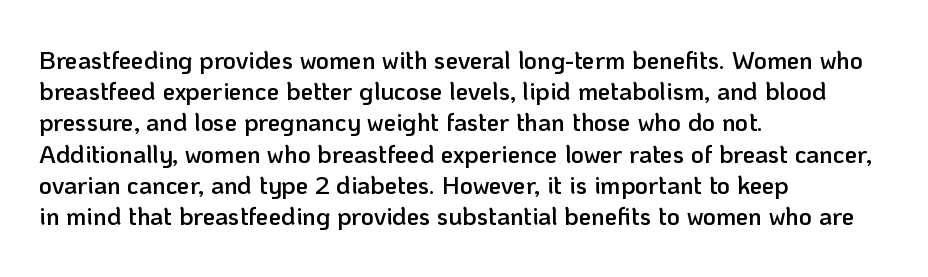
The vertical gap from one line to the next is medium. This sample is left-justified, so line endings fall wherever the words run out. Check under the words: just untouched page. Honestly, the letter spacing is just normal — you wouldn't notice it. Does the lettering tilt? It doesn't — this is upright. Typesetter's note: demi weight, one step under bold.
